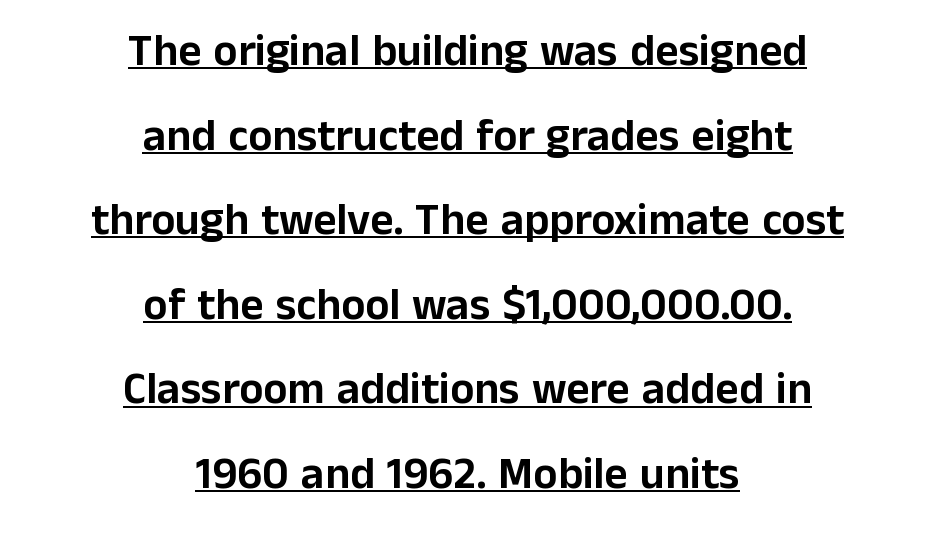
{"serif": "no", "italic": "no", "width": "normal", "stroke_contrast": "low", "x_height": "medium", "monospaced": "no", "underline": "yes", "align": "center", "line_spacing_ratio": 1.88, "letter_spacing": "normal", "letter_spacing_em": 0.0, "glyph_px": 45}
